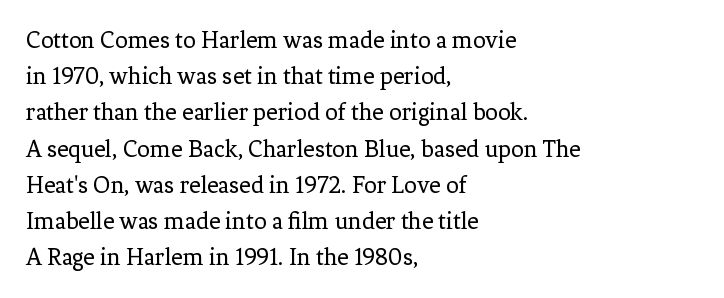
{"italic": "no", "bold": "no", "underline": "no", "align": "left", "line_spacing": "normal", "line_spacing_ratio": 1.45, "letter_spacing": "normal", "letter_spacing_em": 0.0, "glyph_px": 25}
